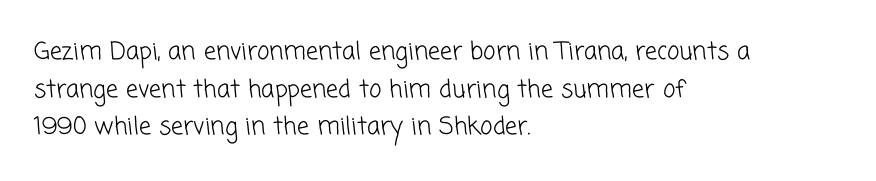
Layout note: lines flush left. The zone under the glyphs is completely vacant. Characters follow at the spacing the type designer built in. The vertical gap from one line to the next is medium. Weight: not bold — regular or lighter.
